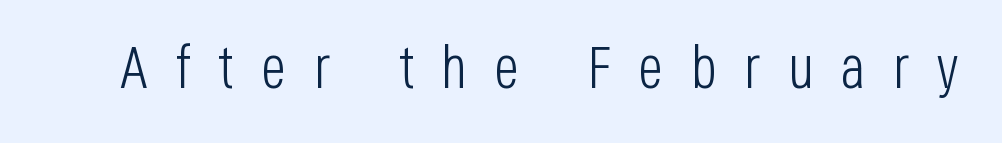
{"serif": "no", "italic": "no", "bold": "no", "weight": "light", "width": "condensed", "stroke_contrast": "low", "x_height": "large", "monospaced": "no", "underline": "no", "letter_spacing": "wide", "letter_spacing_em": 0.46, "glyph_px": 60}
